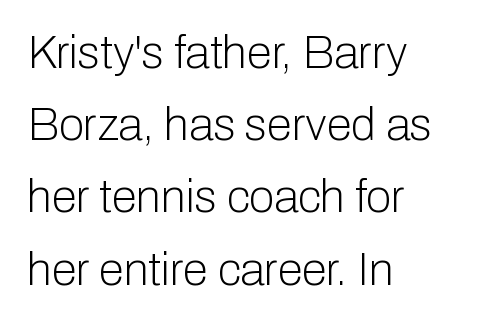
The image shows 46 px light sans-serif type, upright; set left-aligned, normal line spacing (1.57x), normal letter spacing, not underlined; low stroke contrast and a medium x-height.
